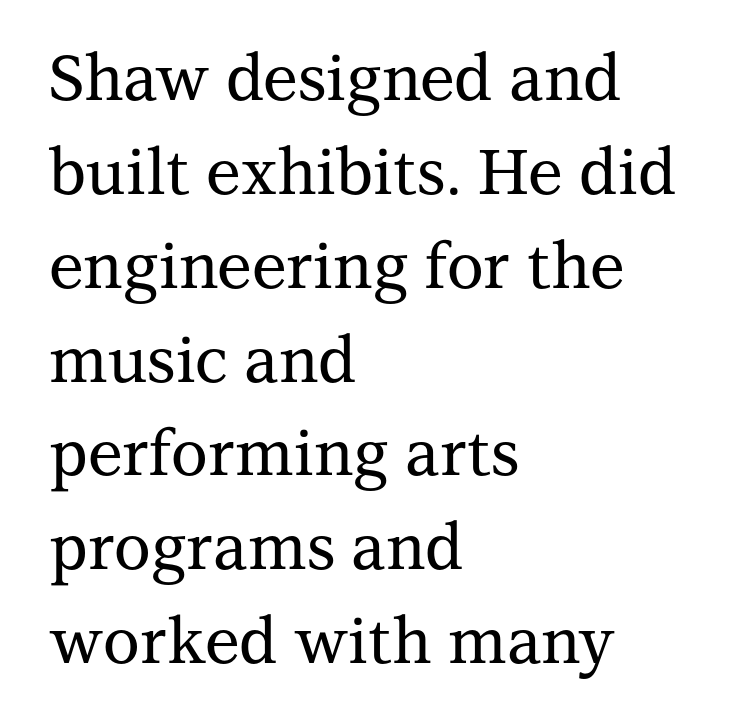
{"serif": "yes", "italic": "no", "width": "normal", "stroke_contrast": "medium", "x_height": "medium", "monospaced": "no", "underline": "no", "align": "left", "line_spacing": "normal", "line_spacing_ratio": 1.49, "letter_spacing": "normal", "letter_spacing_em": 0.0, "glyph_px": 63}
